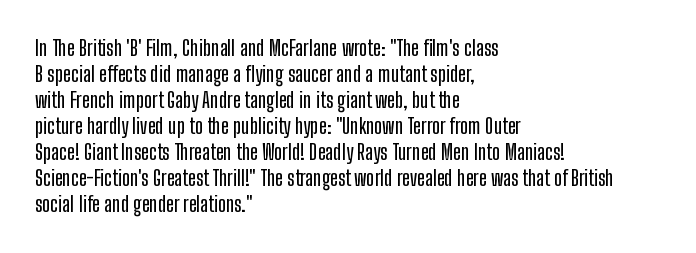
{"italic": "no", "underline": "no", "align": "left", "line_spacing_ratio": 1.24, "letter_spacing": "normal", "letter_spacing_em": 0.0, "glyph_px": 21}
